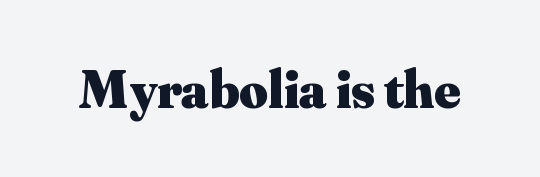
The image shows 55 px heavy serif type, upright; set normal letter spacing, not underlined; medium stroke contrast and a small x-height.
